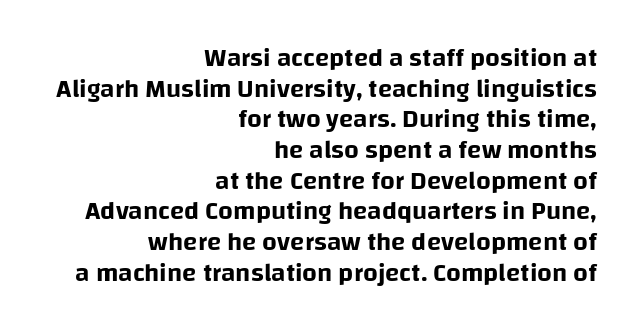
The image shows 26 px text type, upright; set right-aligned, line spacing 1.18x, normal letter spacing, not underlined.
